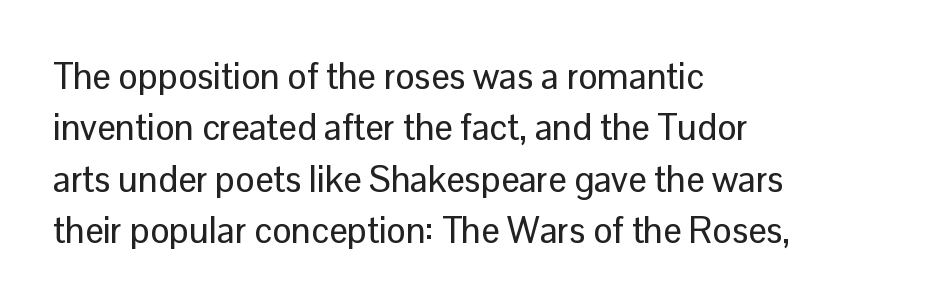
The rag falls on the right side of this text block. Posture: vertical. Beneath every word, the page is bare. You could not count columns in this text — the font is proportionally spaced. Honestly, the letter spacing is just normal — you wouldn't notice it. Type style note: lacks serifs.
